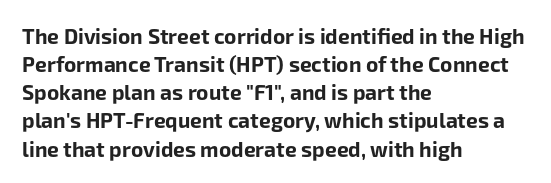
Q: Is the text bold? A: Yes.
Q: Is the text italic (slanted)? A: No, it is upright.
Q: Is the text underlined? A: No.
Q: How is the paragraph aligned? A: Left-aligned.
Q: Is the spacing between letters normal or unusually wide? A: Normal.
Q: Is the spacing between lines tight, normal or loose? A: Normal.
